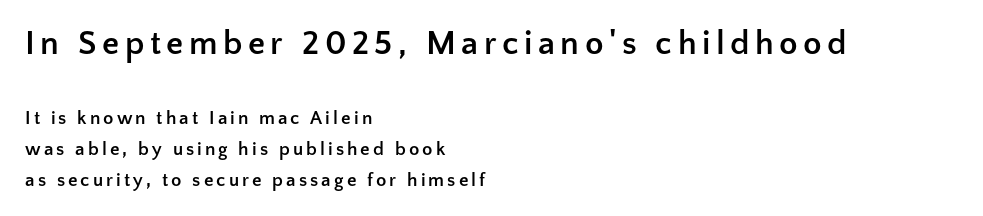
{"serif": "no", "italic": "no", "bold": "yes", "weight": "semibold", "width": "normal", "stroke_contrast": "low", "x_height": "medium", "monospaced": "no", "underline": "no", "align": "left", "line_spacing": "normal", "line_spacing_ratio": 1.62, "larger_block": "first", "size_ratio": 1.79, "glyph_px": 34}
